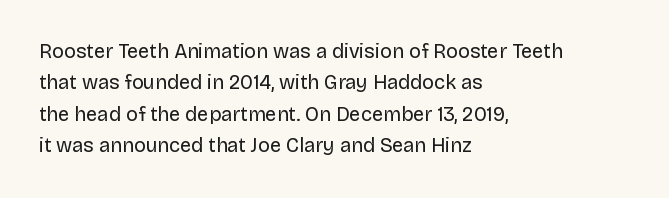
{"italic": "no", "bold": "no", "underline": "no", "align": "left", "line_spacing": "normal", "line_spacing_ratio": 1.57, "letter_spacing": "normal", "letter_spacing_em": 0.0, "glyph_px": 20}
